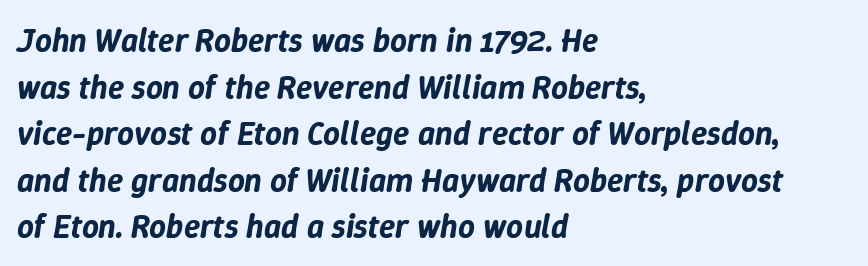
{"italic": "yes", "lean": "right", "slant_degrees": 9, "width": "normal", "stroke_contrast": "low", "x_height": "medium", "monospaced": "no", "underline": "no", "align": "left", "line_spacing": "normal", "line_spacing_ratio": 1.41, "letter_spacing": "normal", "letter_spacing_em": 0.0, "glyph_px": 33}
